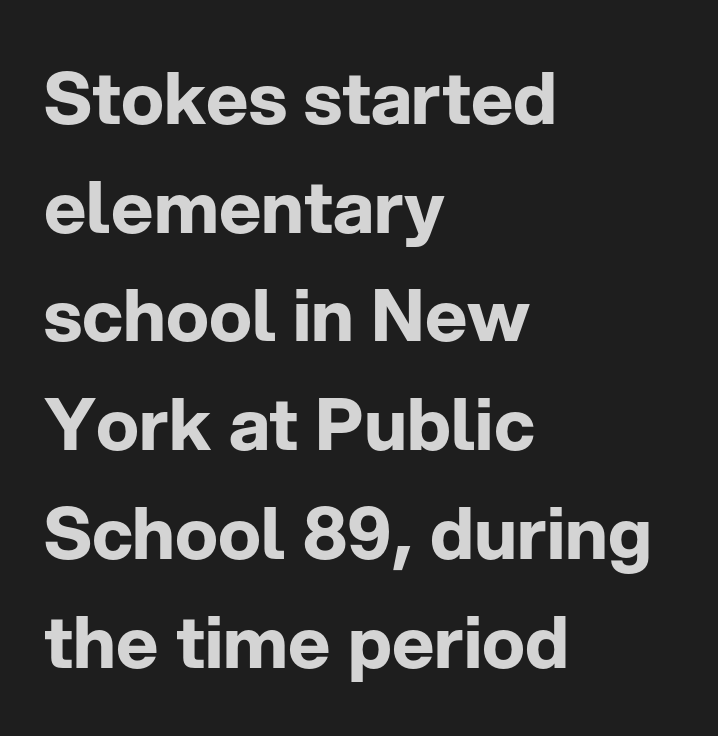
The image shows 72 px bold sans-serif type, upright; set left-aligned, normal line spacing (1.51x), normal letter spacing, not underlined; low stroke contrast and a medium x-height.
